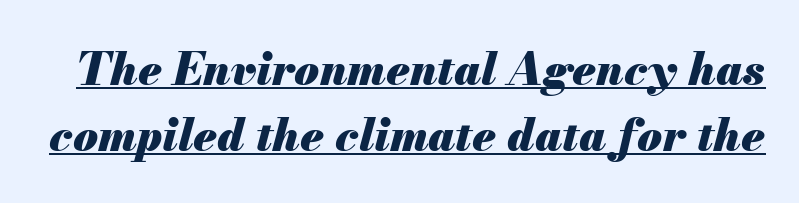
{"italic": "yes", "lean": "right", "slant_degrees": 13, "bold": "yes", "weight": "heavy", "width": "normal", "stroke_contrast": "medium", "x_height": "small", "monospaced": "no", "underline": "yes", "line_spacing": "normal", "line_spacing_ratio": 1.46, "letter_spacing": "normal", "letter_spacing_em": 0.0, "glyph_px": 45}
